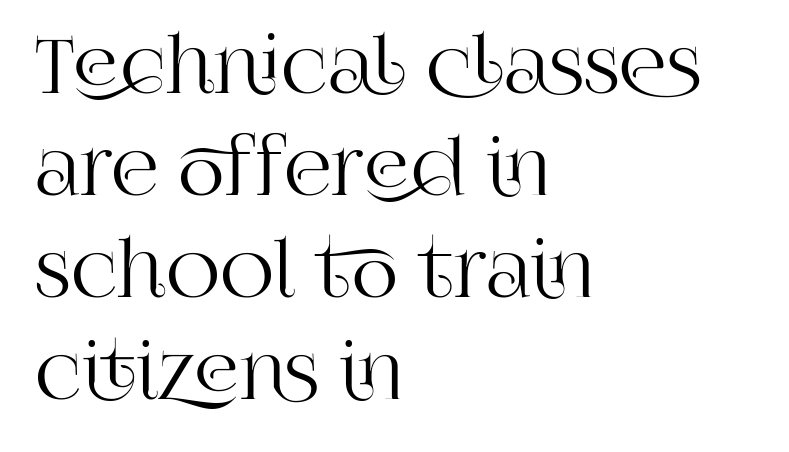
The image shows 75 px serif type, upright; set left-aligned, normal line spacing (1.36x), normal letter spacing, not underlined; high stroke contrast and a large x-height.
